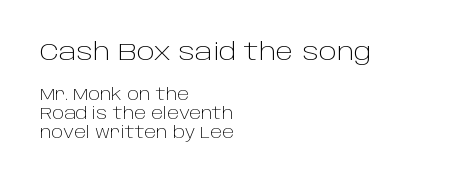
Q: Is the text bold? A: No.
Q: Is the text italic (slanted)? A: No, it is upright.
Q: Is the text underlined? A: No.
Q: How is the paragraph aligned? A: Left-aligned.
Q: Is the spacing between letters normal or unusually wide? A: Normal.
Q: Which block of text is set in a larger size, the first (top) or the second (bottom)? A: The first (top) one.
